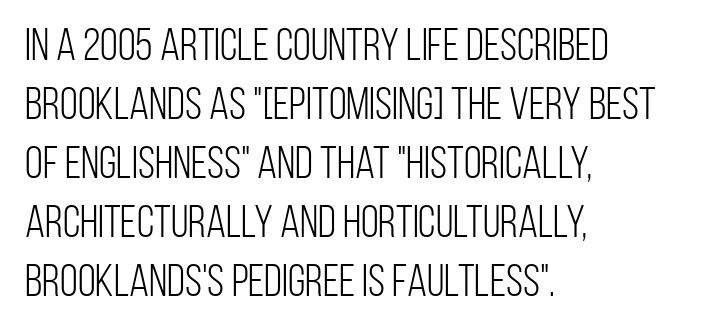
The image shows 46 px light, condensed sans-serif type, upright; set left-aligned, normal line spacing (1.28x), normal letter spacing, not underlined; low stroke contrast and a large x-height.
